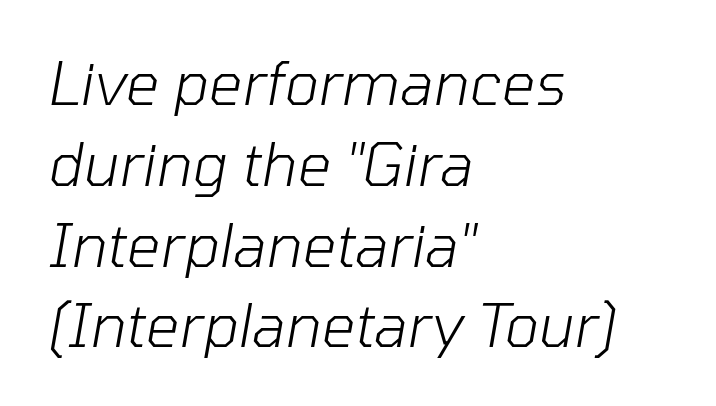
{"italic": "yes", "lean": "right", "slant_degrees": 10, "bold": "no", "weight": "light", "width": "normal", "stroke_contrast": "low", "x_height": "medium", "monospaced": "no", "underline": "no", "align": "left", "line_spacing": "normal", "line_spacing_ratio": 1.37, "letter_spacing": "normal", "letter_spacing_em": 0.0, "glyph_px": 59}
